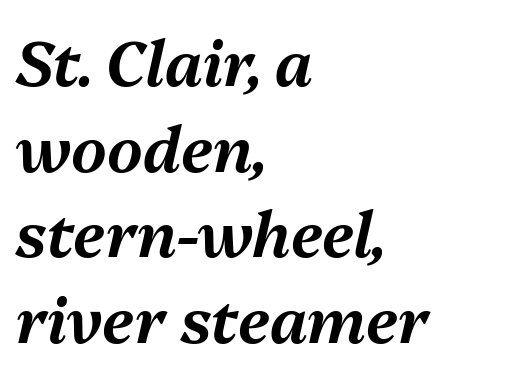
Only glyphs here, with clear space below each row. A typesetter would call this leading conventional body-copy spacing. Spacing between characters is what you'd get straight out of the box. Layout note: lines flush left. The typography opts for an oblique posture over an upright one. This sample has the flowing, uneven cadence of proportional lettering.
